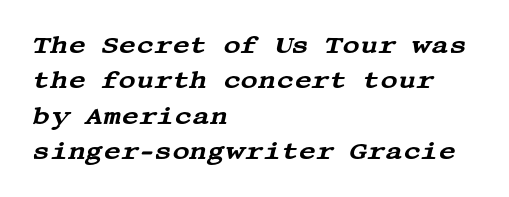
Q: Is the text italic (slanted)? A: Yes, it leans right by about 13 degrees.
Q: Is the text underlined? A: No.
Q: How is the paragraph aligned? A: Left-aligned.
Q: Is the spacing between letters normal or unusually wide? A: Normal.
Q: Is the spacing between lines tight, normal or loose? A: Normal.
